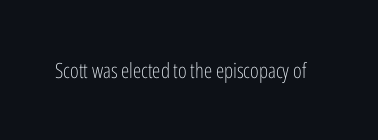
{"italic": "no", "bold": "no", "underline": "no", "letter_spacing": "normal", "letter_spacing_em": 0.0, "glyph_px": 21}
